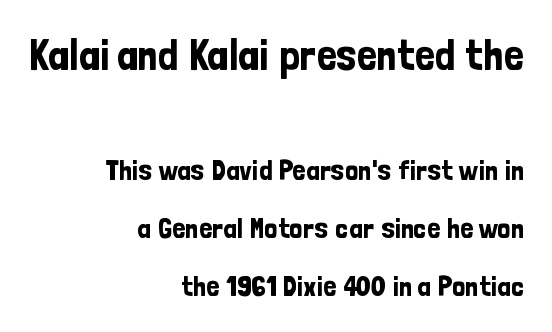
{"serif": "no", "italic": "no", "width": "condensed", "stroke_contrast": "low", "x_height": "medium", "monospaced": "no", "underline": "no", "align": "right", "line_spacing": "loose", "line_spacing_ratio": 2.01, "letter_spacing": "normal", "letter_spacing_em": 0.0, "larger_block": "first", "size_ratio": 1.52, "glyph_px": 44}
